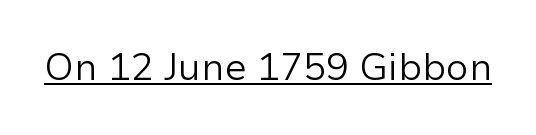
Q: Is the text bold? A: No.
Q: Is the text italic (slanted)? A: No, it is upright.
Q: Is the typeface a serif or a sans-serif typeface? A: Sans-serif.
Q: Is the text underlined? A: Yes.
Q: Is the spacing between letters normal or unusually wide? A: Normal.
Q: Width (condensed, normal, or wide)? A: Normal.
Q: Stroke contrast? A: Low.
Q: x-height? A: Medium.
Q: Monospaced? A: No.
